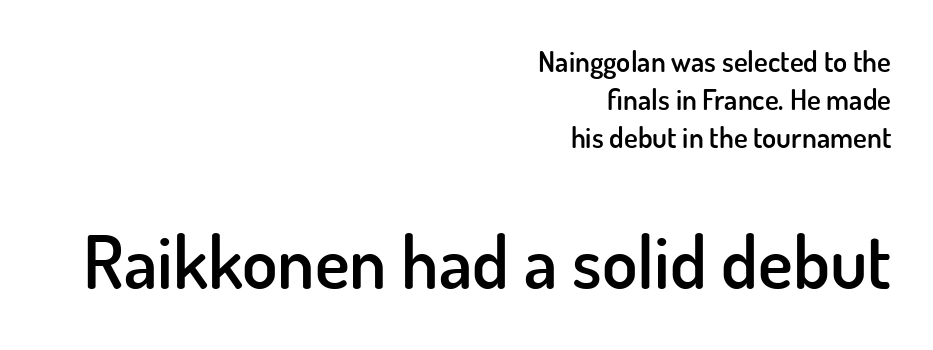
Q: Is the text bold? A: Semi-bold.
Q: Is the text italic (slanted)? A: No, it is upright.
Q: Is the typeface a serif or a sans-serif typeface? A: Sans-serif.
Q: Is the text underlined? A: No.
Q: How is the paragraph aligned? A: Right-aligned.
Q: Is the spacing between letters normal or unusually wide? A: Normal.
Q: Is the spacing between lines tight, normal or loose? A: Normal.
Q: Which block of text is set in a larger size, the first (top) or the second (bottom)? A: The second (bottom) one.
Q: Width (condensed, normal, or wide)? A: Normal.
Q: Stroke contrast? A: Low.
Q: x-height? A: Small.
Q: Monospaced? A: No.
